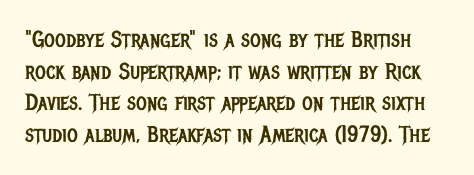
The image shows 23 px text type, upright; set normal line spacing (1.38x), normal letter spacing, not underlined.
